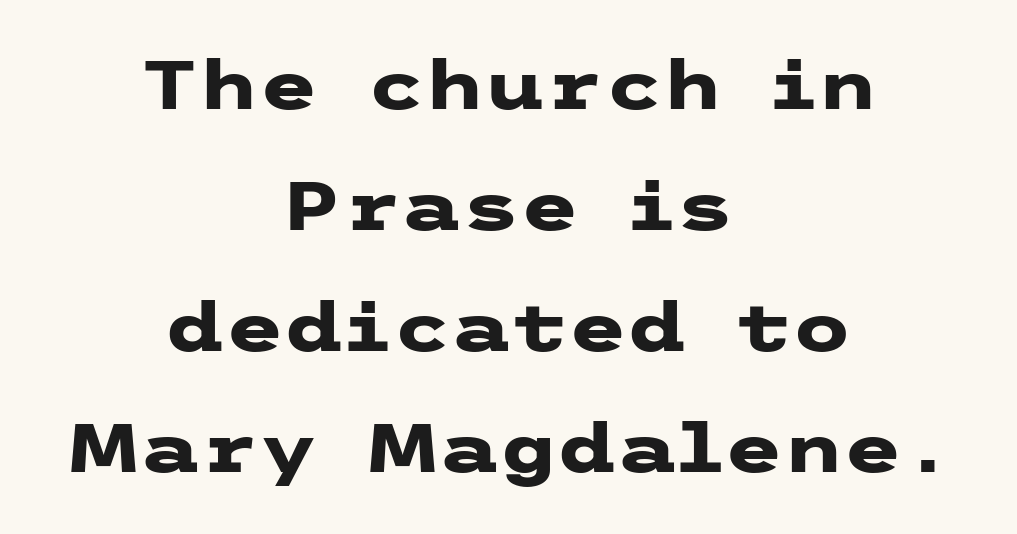
The image shows 68 px heavy, wide sans-serif type, upright; set centered, line spacing 1.78x, normal letter spacing, not underlined; low stroke contrast and a medium x-height.
